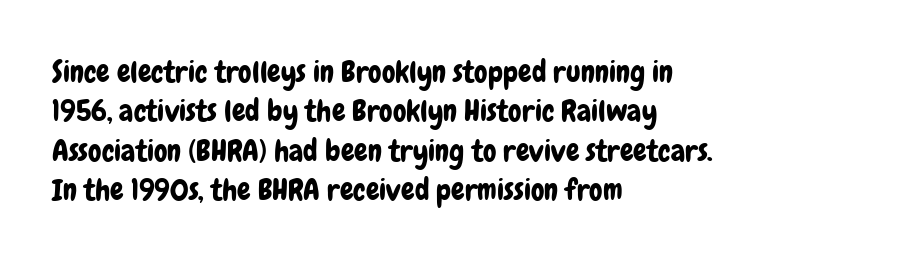
Bare-footed words on every line. Do the letters lean? They stand straight. Between one letter and the next there's only the usual sliver of space. Does the type have serifs? No, each stem ends abruptly. Leading: standard. Spacing verdict: proportional, widths tailored to each character.
